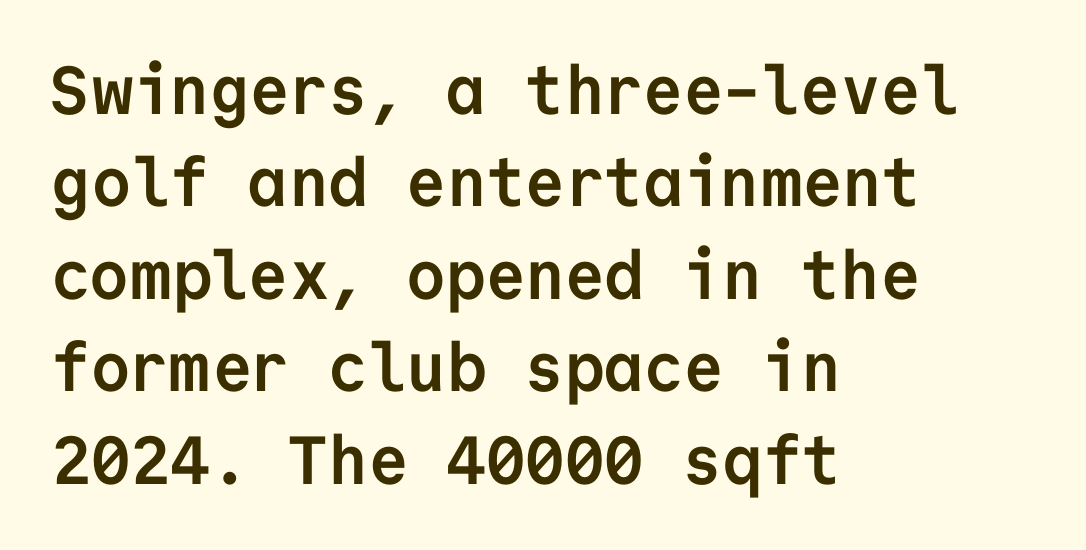
Q: Is the text bold? A: Yes.
Q: Is the text italic (slanted)? A: No, it is upright.
Q: Is the typeface a serif or a sans-serif typeface? A: Sans-serif.
Q: Is the text underlined? A: No.
Q: How is the paragraph aligned? A: Left-aligned.
Q: Is the spacing between letters normal or unusually wide? A: Normal.
Q: Is the spacing between lines tight, normal or loose? A: Normal.
Q: Width (condensed, normal, or wide)? A: Normal.
Q: Stroke contrast? A: Low.
Q: x-height? A: Medium.
Q: Monospaced? A: Yes.
